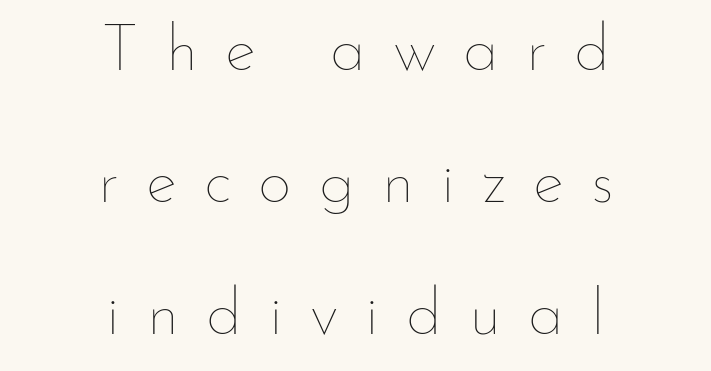
Q: Is the text bold? A: No.
Q: Is the text italic (slanted)? A: No, it is upright.
Q: Is the text underlined? A: No.
Q: How is the paragraph aligned? A: Centered.
Q: Is the spacing between letters normal or unusually wide? A: Unusually wide.
Q: Is the spacing between lines tight, normal or loose? A: Loose.
Q: Width (condensed, normal, or wide)? A: Normal.
Q: Stroke contrast? A: Low.
Q: x-height? A: Small.
Q: Monospaced? A: No.
